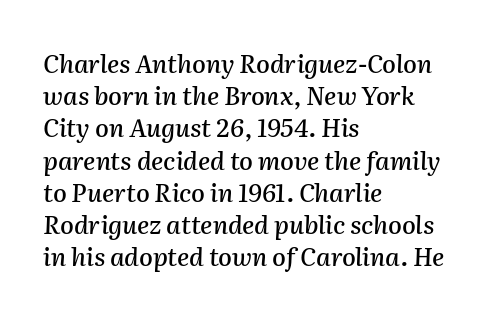
Q: Is the text italic (slanted)? A: Yes, it leans right by about 2 degrees.
Q: Is the text underlined? A: No.
Q: How is the paragraph aligned? A: Left-aligned.
Q: Is the spacing between letters normal or unusually wide? A: Normal.
Q: Is the spacing between lines tight, normal or loose? A: Normal.
